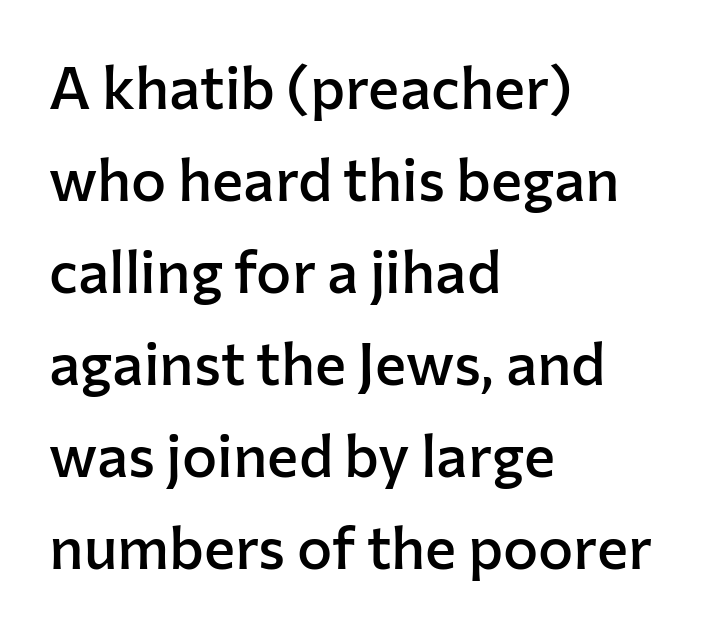
Q: Is the text bold? A: Semi-bold.
Q: Is the text italic (slanted)? A: No, it is upright.
Q: Is the typeface a serif or a sans-serif typeface? A: Sans-serif.
Q: Is the text underlined? A: No.
Q: How is the paragraph aligned? A: Left-aligned.
Q: Is the spacing between letters normal or unusually wide? A: Normal.
Q: Is the spacing between lines tight, normal or loose? A: Normal.
Q: Width (condensed, normal, or wide)? A: Normal.
Q: Stroke contrast? A: Low.
Q: x-height? A: Medium.
Q: Monospaced? A: No.
